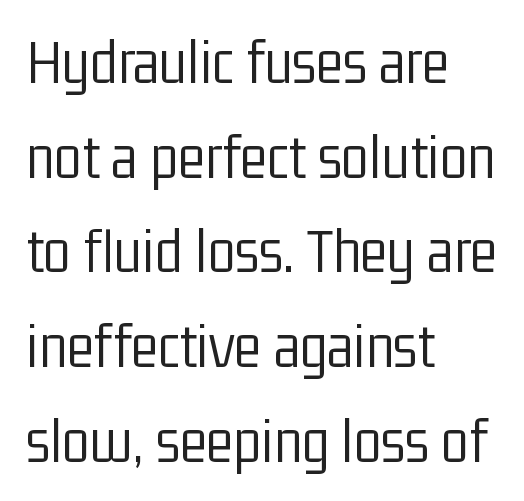
The image shows 64 px light, condensed sans-serif type, upright; set left-aligned, normal line spacing (1.48x), normal letter spacing, not underlined; low stroke contrast and a medium x-height.
